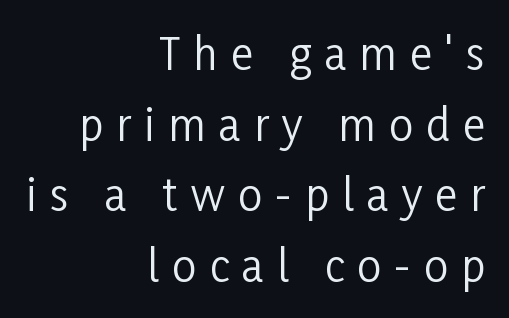
The font's upright variant was chosen for this text. Vertical spacing — default. This sample has the flowing, uneven cadence of proportional lettering. Unbolded letterforms with no extra heft. Every row of glyphs terminates at an identical x-position on the right. Grotesque or geometric, the face here clearly has no serifs.
